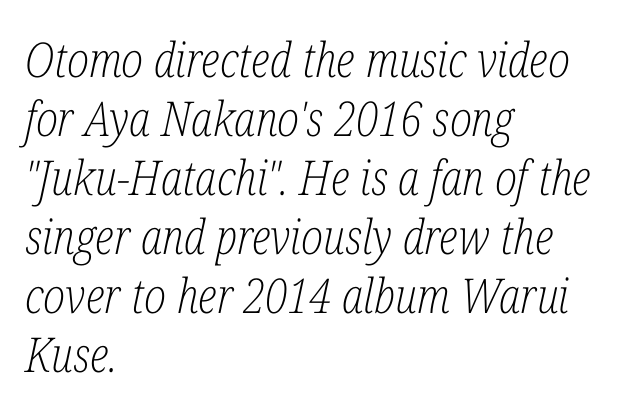
A typesetter would mark this as italic. Nobody touched the tracking dial on this one. The passage shown is not underscored anywhere. The strokes carry an ordinary text weight at most.
